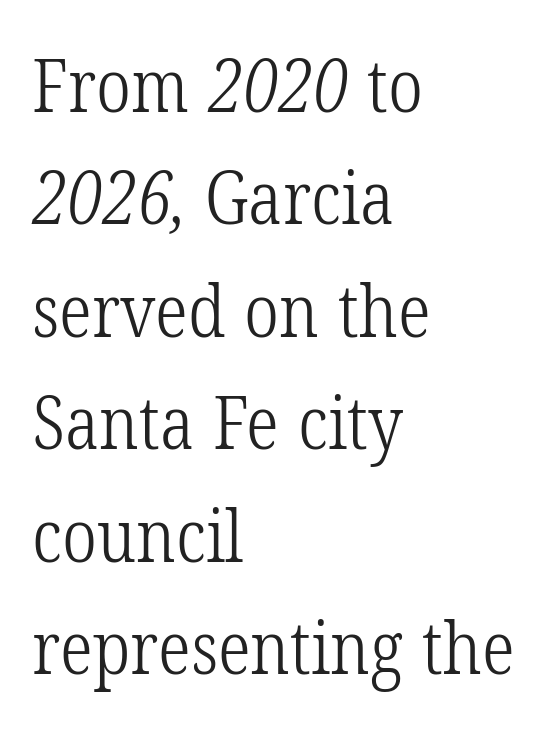
Q: Is the text bold? A: No.
Q: Is the typeface a serif or a sans-serif typeface? A: Serif.
Q: Is the text underlined? A: No.
Q: How is the paragraph aligned? A: Left-aligned.
Q: Is the spacing between letters normal or unusually wide? A: Normal.
Q: Is the spacing between lines tight, normal or loose? A: Normal.
Q: Width (condensed, normal, or wide)? A: Condensed.
Q: Stroke contrast? A: Low.
Q: x-height? A: Medium.
Q: Monospaced? A: No.
